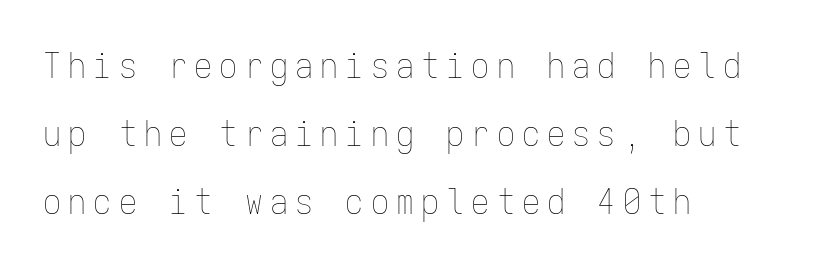
Q: Is the text bold? A: No.
Q: Is the text italic (slanted)? A: No, it is upright.
Q: Is the text underlined? A: No.
Q: How is the paragraph aligned? A: Left-aligned.
Q: Is the spacing between letters normal or unusually wide? A: Unusually wide.
Q: Width (condensed, normal, or wide)? A: Condensed.
Q: Stroke contrast? A: Low.
Q: x-height? A: Medium.
Q: Monospaced? A: Yes.
